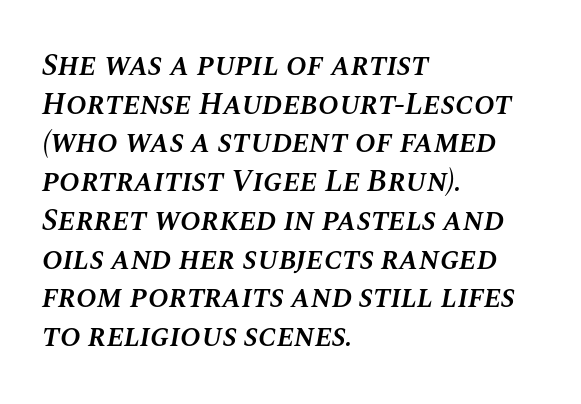
Q: Is the text bold? A: Semi-bold.
Q: Is the text italic (slanted)? A: Yes, it leans right by about 10 degrees.
Q: Is the text underlined? A: No.
Q: How is the paragraph aligned? A: Left-aligned.
Q: Is the spacing between letters normal or unusually wide? A: Normal.
Q: Is the spacing between lines tight, normal or loose? A: Normal.
Q: Width (condensed, normal, or wide)? A: Normal.
Q: Stroke contrast? A: Medium.
Q: x-height? A: Large.
Q: Monospaced? A: No.
